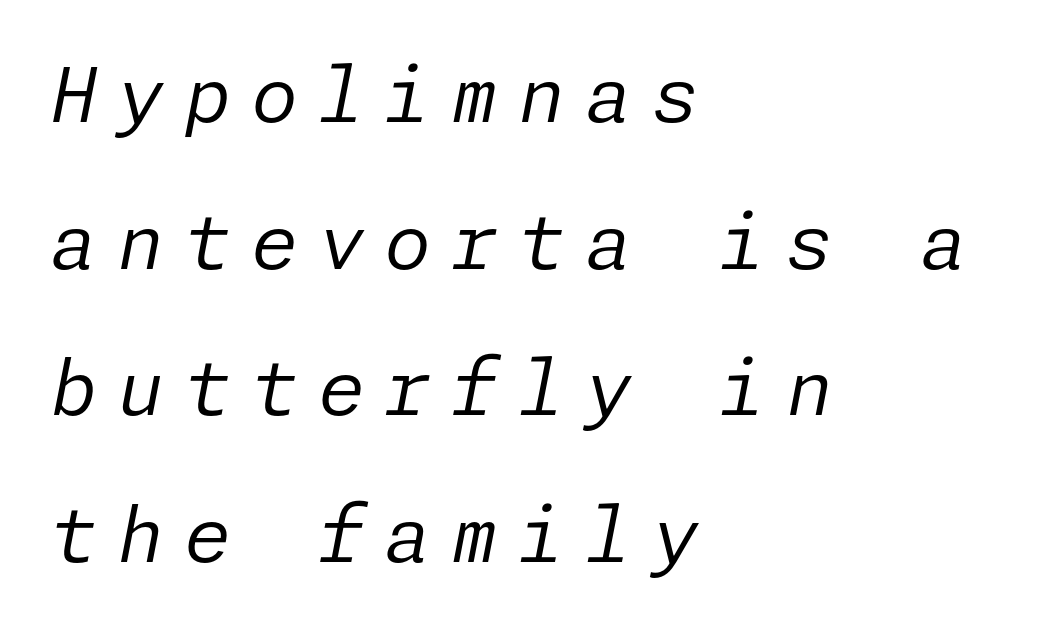
The image shows 76 px regular-weight type, italic (leaning right); set left-aligned, loose line spacing (1.93x), unusually wide letter spacing (+0.26 em), not underlined; low stroke contrast and a medium x-height.
